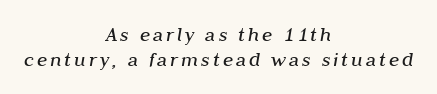
The image shows 21 px text type, italic (leaning right); set centered, line spacing 1.17x, not underlined.
